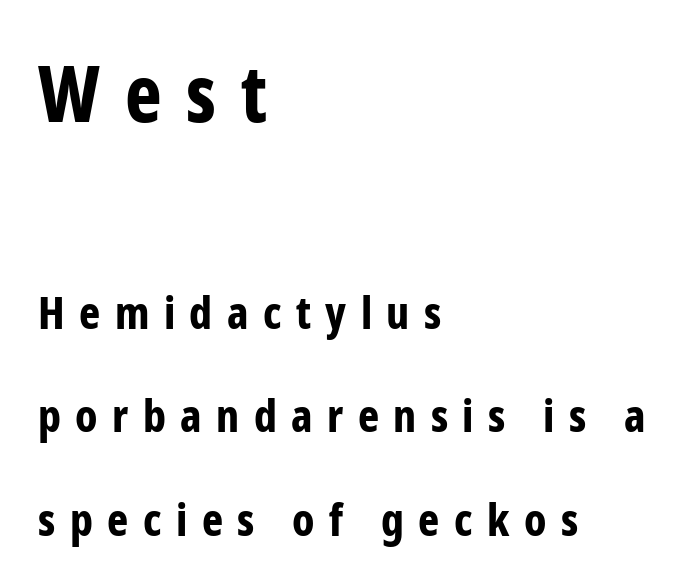
The image shows 78 px bold, condensed sans-serif type, upright; set left-aligned, loose line spacing (2.3x), unusually wide letter spacing (+0.32 em), not underlined; the first (top) block is 1.73x larger; low stroke contrast and a medium x-height.
